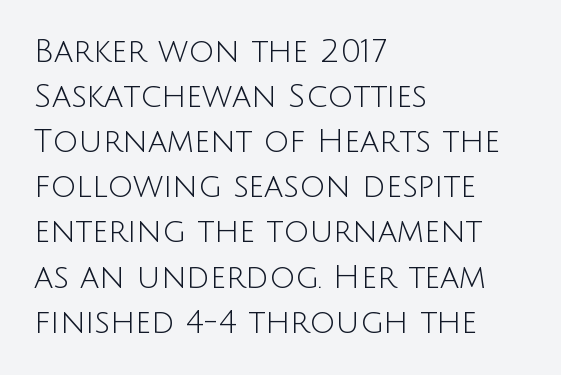
The image shows 32 px light sans-serif type, upright; set left-aligned, normal line spacing (1.41x), normal letter spacing, not underlined; low stroke contrast and a large x-height.
